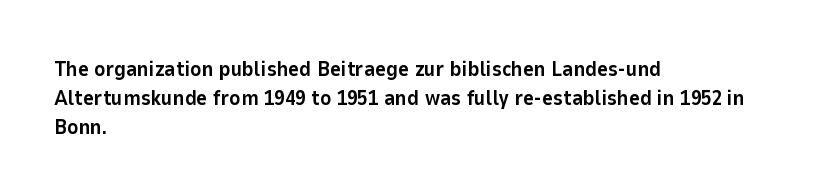
The image shows 21 px bold type, upright; set left-aligned, normal line spacing (1.37x), normal letter spacing, not underlined.
